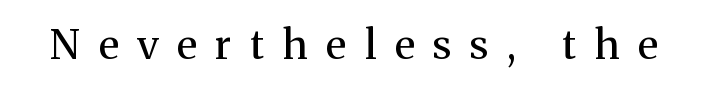
Q: Is the text bold? A: No.
Q: Is the text italic (slanted)? A: No, it is upright.
Q: Is the typeface a serif or a sans-serif typeface? A: Serif.
Q: Is the text underlined? A: No.
Q: Is the spacing between letters normal or unusually wide? A: Unusually wide.
Q: Width (condensed, normal, or wide)? A: Normal.
Q: Stroke contrast? A: Medium.
Q: x-height? A: Medium.
Q: Monospaced? A: No.
